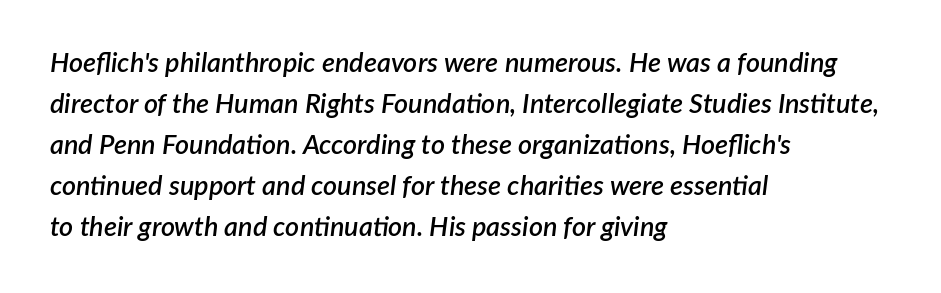
The image shows 27 px text type, italic (leaning right); set left-aligned, normal line spacing (1.52x), normal letter spacing, not underlined.
